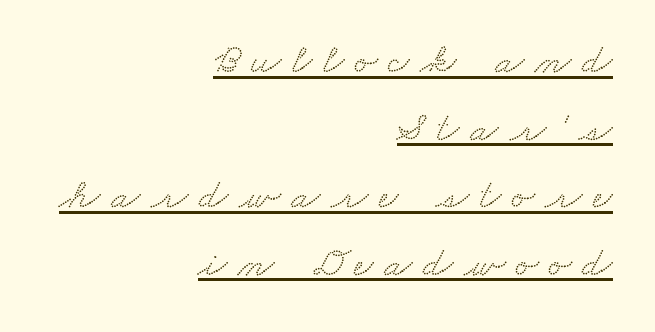
The image shows 42 px wide serif type; set right-aligned, normal line spacing (1.61x), unusually wide letter spacing (+0.26 em), underlined; low stroke contrast and a small x-height.
